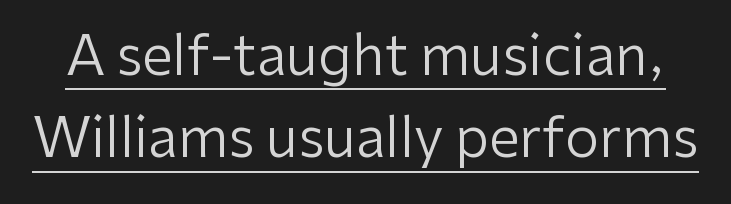
Q: Is the text bold? A: No.
Q: Is the text italic (slanted)? A: No, it is upright.
Q: Is the typeface a serif or a sans-serif typeface? A: Sans-serif.
Q: Is the text underlined? A: Yes.
Q: Is the spacing between letters normal or unusually wide? A: Normal.
Q: Is the spacing between lines tight, normal or loose? A: Normal.
Q: Width (condensed, normal, or wide)? A: Normal.
Q: Stroke contrast? A: Low.
Q: x-height? A: Medium.
Q: Monospaced? A: No.
